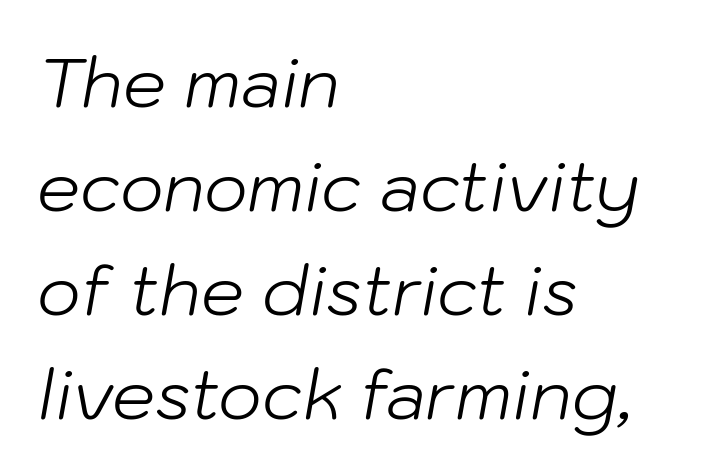
The image shows 68 px light type, italic (leaning right); set left-aligned, normal line spacing (1.53x), normal letter spacing, not underlined; low stroke contrast and a medium x-height.
